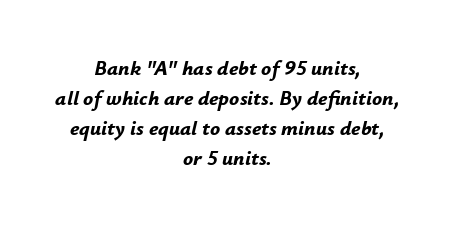
The image shows 21 px bold type, italic (leaning right); set centered, normal line spacing (1.43x), normal letter spacing, not underlined.
